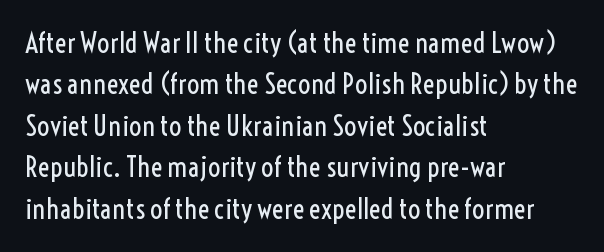
Q: Is the text bold? A: No.
Q: Is the text italic (slanted)? A: No, it is upright.
Q: Is the typeface a serif or a sans-serif typeface? A: Sans-serif.
Q: Is the text underlined? A: No.
Q: How is the paragraph aligned? A: Left-aligned.
Q: Is the spacing between letters normal or unusually wide? A: Normal.
Q: Is the spacing between lines tight, normal or loose? A: Normal.
Q: Width (condensed, normal, or wide)? A: Condensed.
Q: x-height? A: Medium.
Q: Monospaced? A: No.
